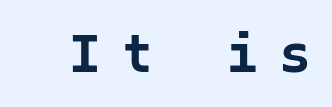
Q: Is the text bold? A: Yes.
Q: Is the text italic (slanted)? A: No, it is upright.
Q: Is the typeface a serif or a sans-serif typeface? A: Sans-serif.
Q: Is the text underlined? A: No.
Q: Is the spacing between letters normal or unusually wide? A: Unusually wide.
Q: Width (condensed, normal, or wide)? A: Normal.
Q: Stroke contrast? A: Low.
Q: x-height? A: Medium.
Q: Monospaced? A: Yes.
